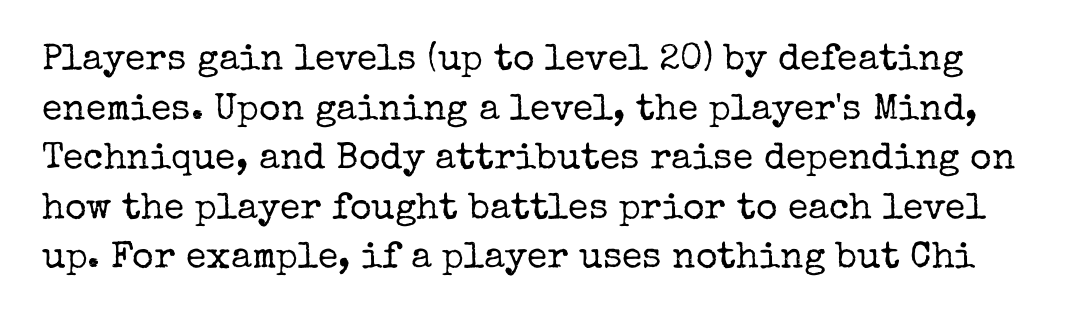
The image shows 37 px regular-weight serif type, upright; set normal line spacing (1.34x), normal letter spacing, not underlined; low stroke contrast and a medium x-height.
